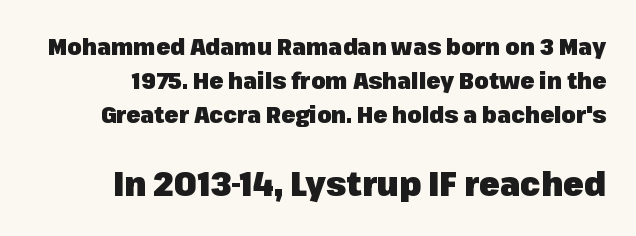
Q: Is the text bold? A: Yes.
Q: Is the text italic (slanted)? A: No, it is upright.
Q: Is the typeface a serif or a sans-serif typeface? A: Sans-serif.
Q: Is the text underlined? A: No.
Q: Is the spacing between letters normal or unusually wide? A: Normal.
Q: Is the spacing between lines tight, normal or loose? A: Normal.
Q: Which block of text is set in a larger size, the first (top) or the second (bottom)? A: The second (bottom) one.
Q: Width (condensed, normal, or wide)? A: Normal.
Q: Stroke contrast? A: Low.
Q: x-height? A: Medium.
Q: Monospaced? A: No.
